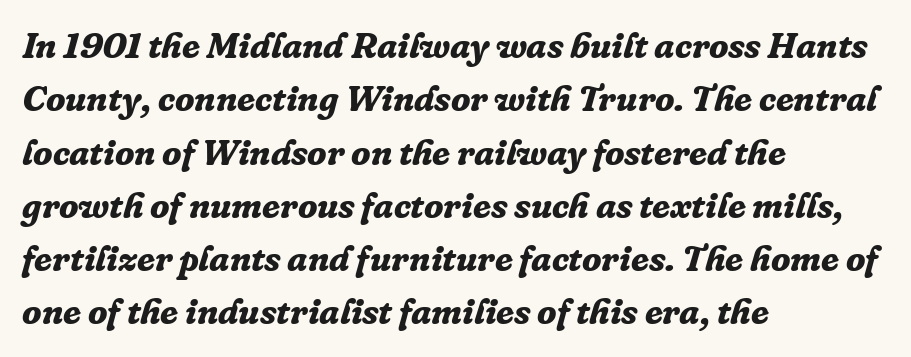
Look at the tracking — it's just the regular setting, nothing added. Character widths vary here, with narrow letters taking less room than wide ones. A clean baseline with only descenders dipping below it. The lines sit at an ordinary, default distance from one another.
